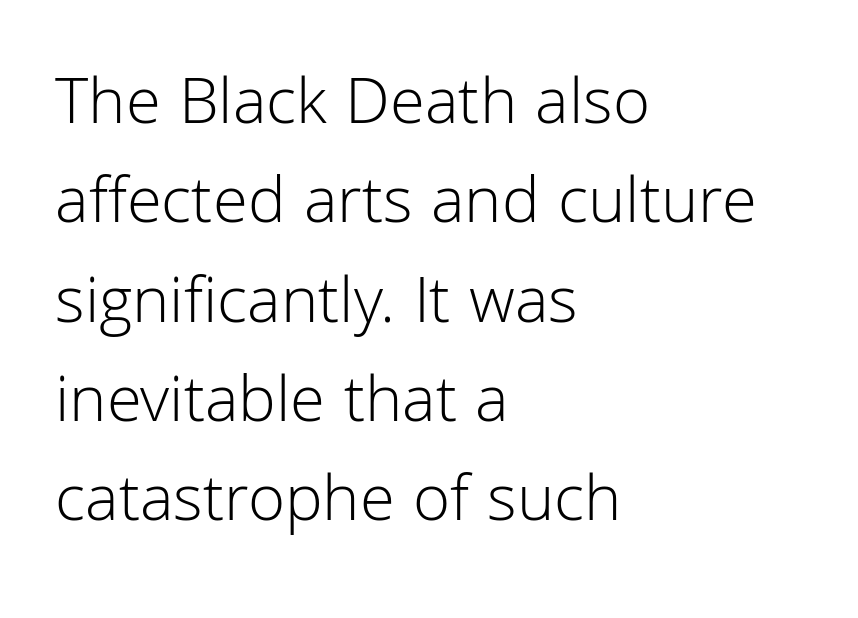
The image shows 68 px light sans-serif type, upright; set left-aligned, normal line spacing (1.46x), normal letter spacing, not underlined; low stroke contrast and a medium x-height.
